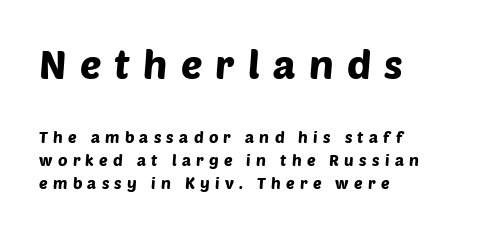
The image shows 40 px sans-serif type; set left-aligned, normal line spacing (1.41x), unusually wide letter spacing (+0.33 em), not underlined; the first (top) block is 2.5x larger; low stroke contrast and a large x-height.
